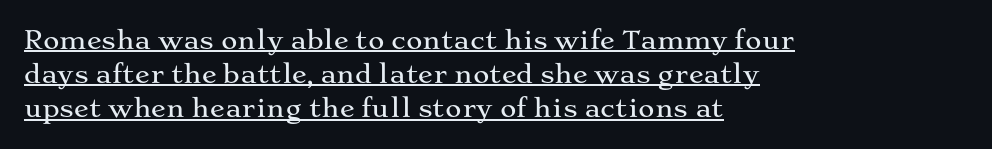
Q: Is the text italic (slanted)? A: No, it is upright.
Q: Is the text underlined? A: Yes.
Q: How is the paragraph aligned? A: Left-aligned.
Q: Is the spacing between letters normal or unusually wide? A: Normal.
Q: Is the spacing between lines tight, normal or loose? A: Normal.
